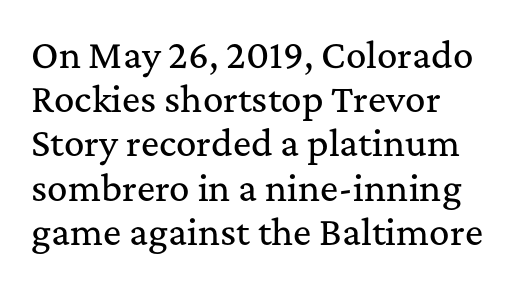
Q: Is the text italic (slanted)? A: No, it is upright.
Q: Is the typeface a serif or a sans-serif typeface? A: Serif.
Q: Is the text underlined? A: No.
Q: Is the spacing between letters normal or unusually wide? A: Normal.
Q: Is the spacing between lines tight, normal or loose? A: Normal.
Q: Width (condensed, normal, or wide)? A: Normal.
Q: Stroke contrast? A: Medium.
Q: x-height? A: Medium.
Q: Monospaced? A: No.
